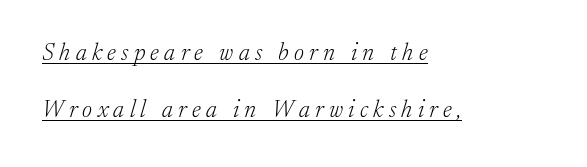
Airy leading. Caption: lettering with a line underneath. If you drew a line through each stem, it would be angled. Is the letter spacing exaggerated? Yes — the characters are pushed far apart.
